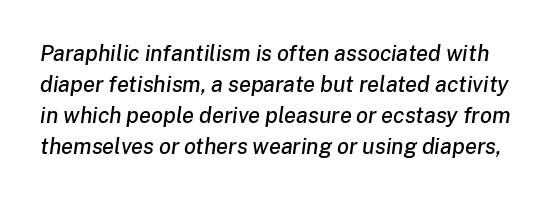
Q: Is the text italic (slanted)? A: Yes, it leans right by about 8 degrees.
Q: Is the text underlined? A: No.
Q: Is the spacing between letters normal or unusually wide? A: Normal.
Q: Is the spacing between lines tight, normal or loose? A: Normal.
